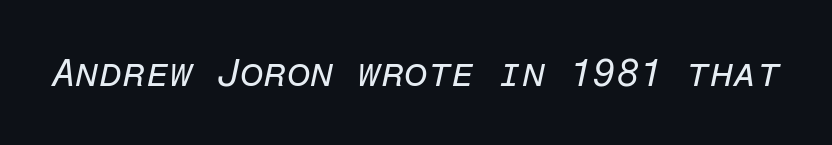
The image shows 38 px regular-weight type, italic (leaning right), monospaced; set normal letter spacing, not underlined; low stroke contrast and a medium x-height.
